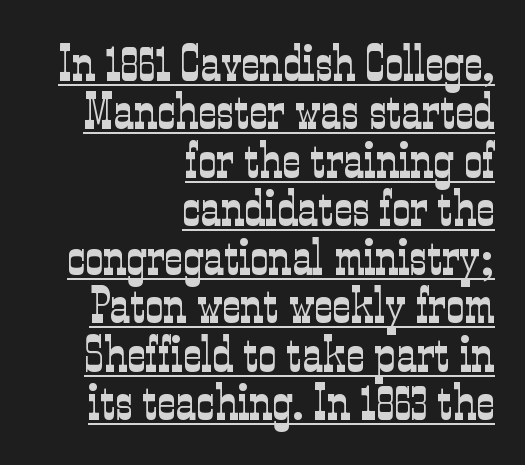
{"serif": "yes", "italic": "no", "bold": "no", "weight": "light", "width": "condensed", "stroke_contrast": "low", "x_height": "medium", "monospaced": "no", "underline": "yes", "align": "right", "line_spacing": "tight", "line_spacing_ratio": 0.95, "letter_spacing": "normal", "letter_spacing_em": 0.0, "glyph_px": 51}
